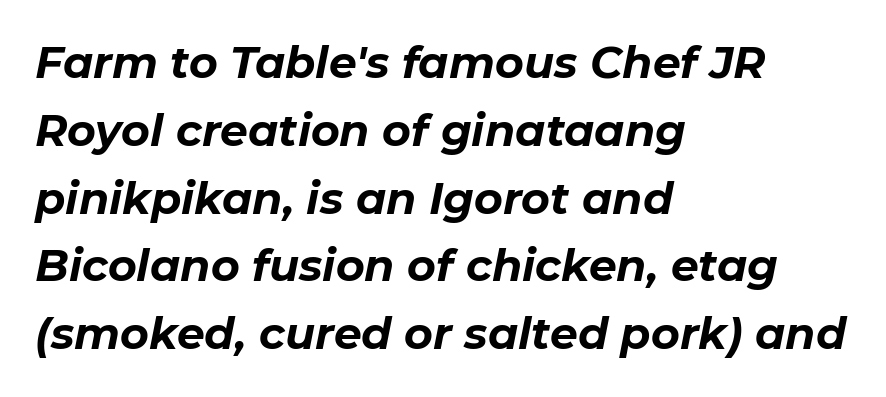
Q: Is the text bold? A: Yes.
Q: Is the text italic (slanted)? A: Yes, it leans right by about 11 degrees.
Q: Is the text underlined? A: No.
Q: How is the paragraph aligned? A: Left-aligned.
Q: Is the spacing between letters normal or unusually wide? A: Normal.
Q: Is the spacing between lines tight, normal or loose? A: Normal.
Q: Width (condensed, normal, or wide)? A: Normal.
Q: Stroke contrast? A: Low.
Q: x-height? A: Medium.
Q: Monospaced? A: No.
